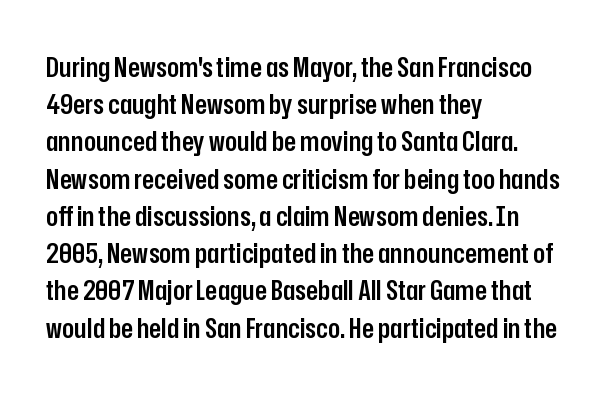
The letters sit at their default tracking, neither squeezed nor spread. The specimen omits any rule beneath the text block's lines. Does the weight exceed regular? Yes, but only to semibold. You can tell it's not italic because the verticals are truly vertical.
